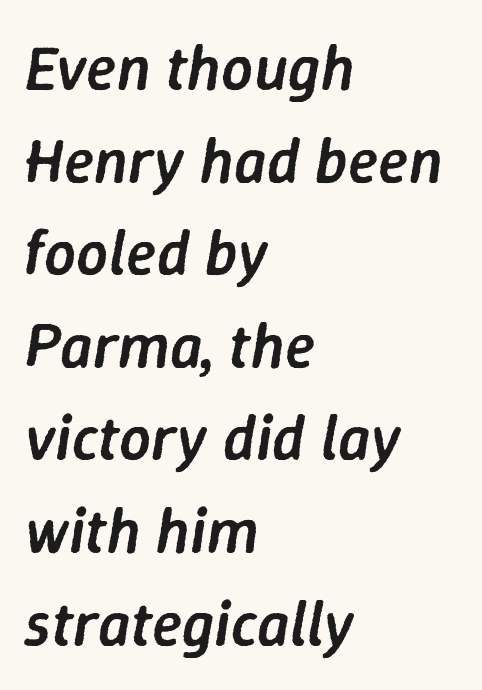
The image shows 63 px semibold type, italic (leaning right); set left-aligned, normal line spacing (1.47x), normal letter spacing, not underlined; low stroke contrast and a medium x-height.
